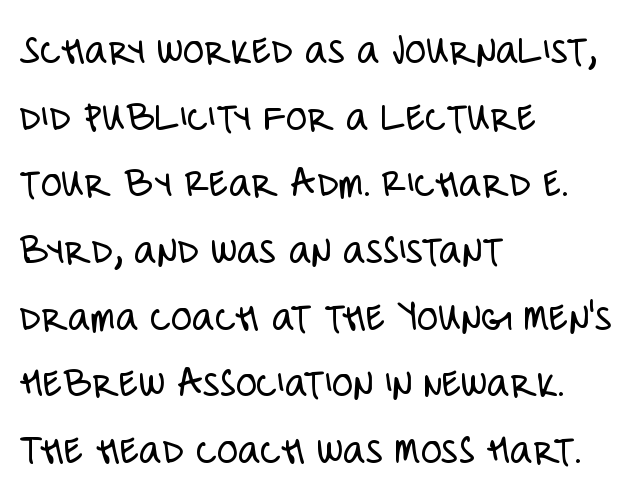
Letterform terminals end flat and unadorned throughout the passage. The axis of the letterforms is exactly vertical. The zone under the glyphs is completely vacant. Varying glyph widths throughout — classic text-font behaviour. These lines sit exactly where default settings would place them.
